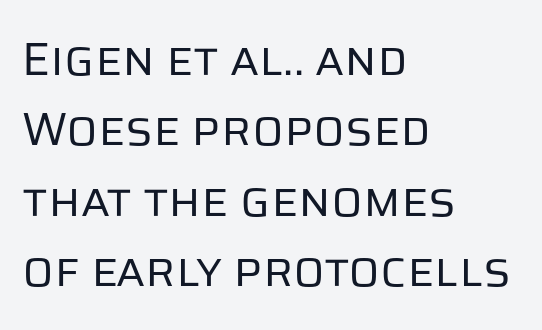
{"serif": "no", "italic": "no", "bold": "no", "weight": "regular", "width": "normal", "stroke_contrast": "low", "x_height": "large", "monospaced": "no", "underline": "no", "align": "left", "line_spacing": "normal", "line_spacing_ratio": 1.53, "letter_spacing": "normal", "letter_spacing_em": 0.0, "glyph_px": 46}
